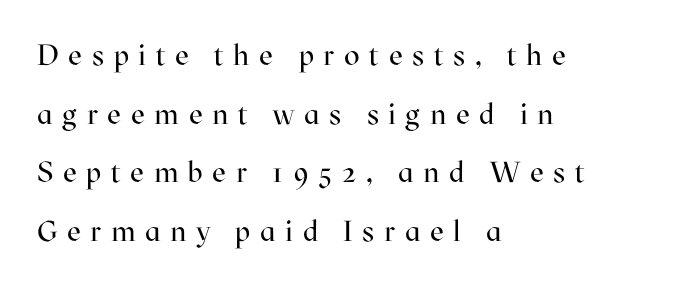
{"serif": "yes", "italic": "no", "bold": "no", "weight": "regular", "width": "normal", "stroke_contrast": "high", "x_height": "medium", "monospaced": "no", "underline": "no", "align": "left", "line_spacing": "loose", "line_spacing_ratio": 2.02, "letter_spacing": "wide", "letter_spacing_em": 0.33, "glyph_px": 29}
